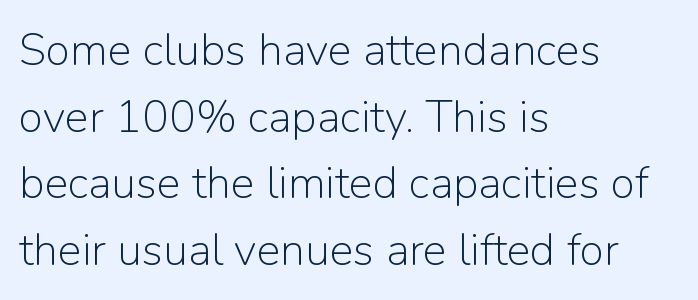
The image shows 45 px light sans-serif type, upright; set left-aligned, normal line spacing (1.48x), normal letter spacing, not underlined; low stroke contrast and a medium x-height.
